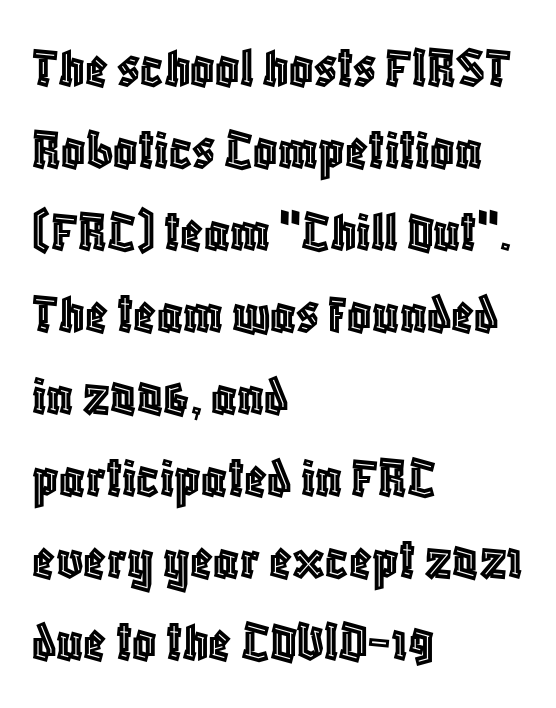
Notice how descenders clear the ascenders below comfortably — that's standard leading. Short note: letters normally spaced. All the whitespace from short lines collects on the right. The passage shown is typed in a proportional face where columns would drift. No italicization has been applied; the sample stays upright. Beneath every word, the page is bare.
